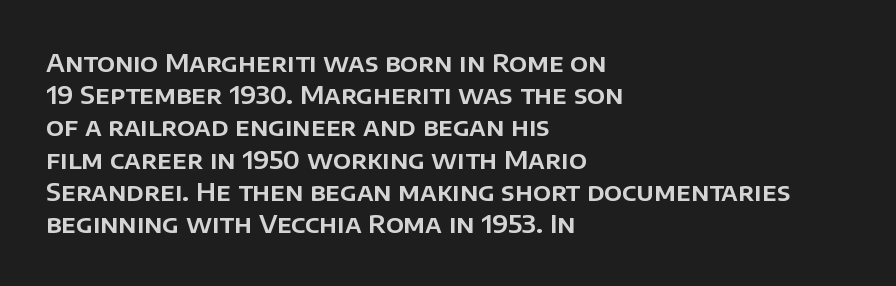
{"italic": "no", "underline": "no", "align": "left", "line_spacing": "normal", "line_spacing_ratio": 1.29, "letter_spacing": "normal", "letter_spacing_em": 0.0, "glyph_px": 25}
